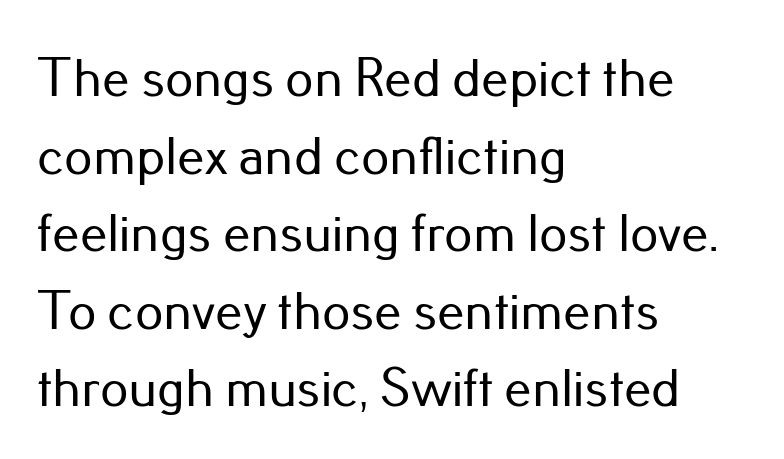
Q: Is the text italic (slanted)? A: No, it is upright.
Q: Is the typeface a serif or a sans-serif typeface? A: Sans-serif.
Q: Is the text underlined? A: No.
Q: How is the paragraph aligned? A: Left-aligned.
Q: Is the spacing between letters normal or unusually wide? A: Normal.
Q: Is the spacing between lines tight, normal or loose? A: Normal.
Q: Width (condensed, normal, or wide)? A: Normal.
Q: Stroke contrast? A: Low.
Q: x-height? A: Small.
Q: Monospaced? A: No.
